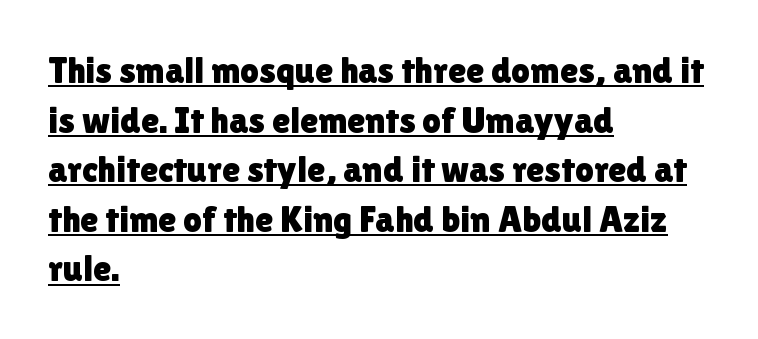
{"serif": "no", "italic": "no", "width": "normal", "x_height": "medium", "monospaced": "no", "underline": "yes", "align": "left", "line_spacing": "normal", "line_spacing_ratio": 1.34, "letter_spacing": "normal", "letter_spacing_em": 0.0, "glyph_px": 37}
